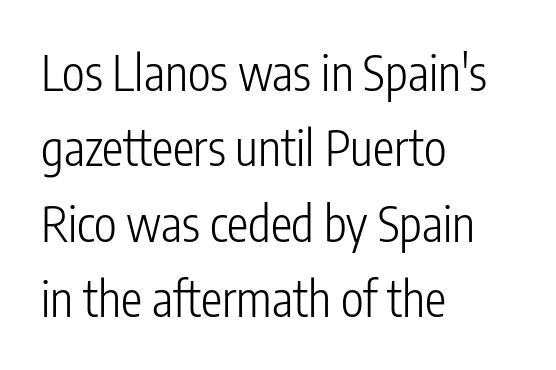
{"serif": "no", "italic": "no", "bold": "no", "weight": "light", "width": "condensed", "stroke_contrast": "low", "x_height": "medium", "monospaced": "no", "underline": "no", "align": "left", "line_spacing": "normal", "line_spacing_ratio": 1.57, "letter_spacing": "normal", "letter_spacing_em": 0.0, "glyph_px": 48}
